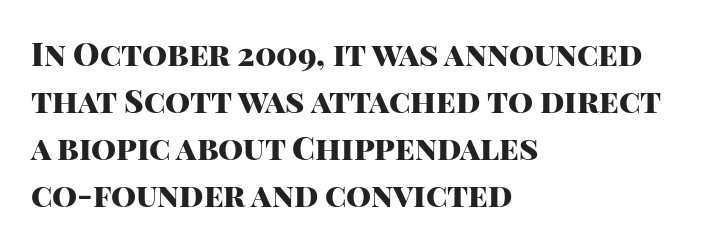
This sample keeps an unexceptional amount of space between lines. Italic: no, the glyphs are upright roman. The text block is weighted toward the left margin, trailing off unevenly rightward. Note: no serifs on the glyphs.
